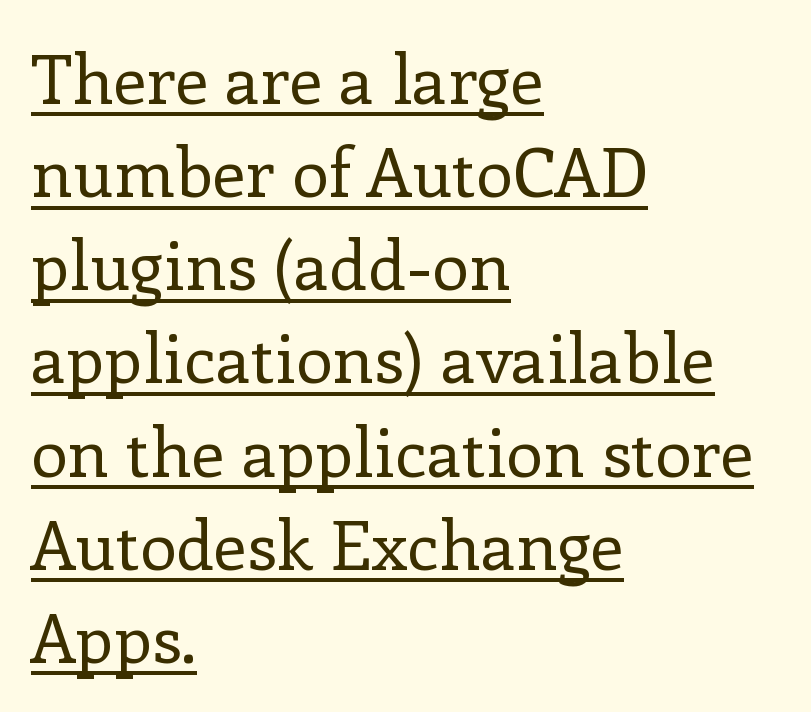
Q: Is the text bold? A: No.
Q: Is the text italic (slanted)? A: No, it is upright.
Q: Is the typeface a serif or a sans-serif typeface? A: Serif.
Q: Is the text underlined? A: Yes.
Q: How is the paragraph aligned? A: Left-aligned.
Q: Is the spacing between letters normal or unusually wide? A: Normal.
Q: Is the spacing between lines tight, normal or loose? A: Normal.
Q: Width (condensed, normal, or wide)? A: Normal.
Q: Stroke contrast? A: Low.
Q: x-height? A: Medium.
Q: Monospaced? A: No.
